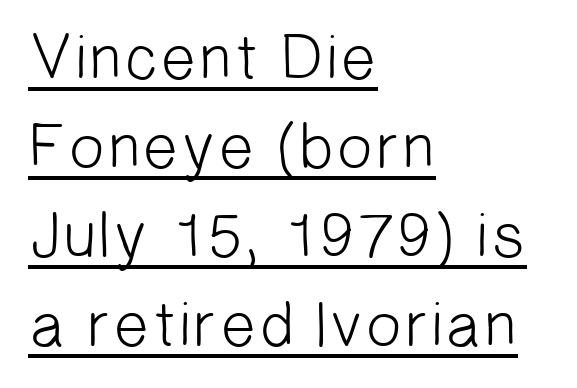
Here the designer chose a conventional face with non-uniform glyph widths. Vertical stems look standard width or narrower in stroke. Look at the tracking — it's just the regular setting, nothing added. I'd call this a sans setting — the letters go barefoot. The text block is weighted toward the left margin, trailing off unevenly rightward.
